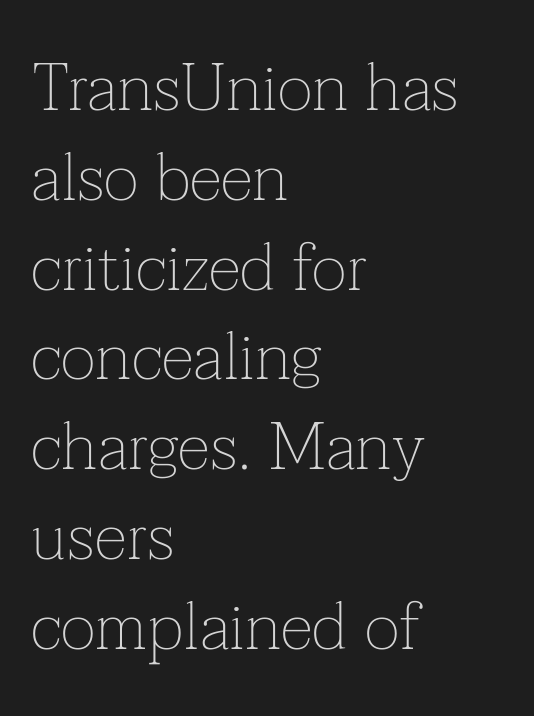
Words float on clear page, feet unadorned. The letters advance in unequal steps, a hallmark of proportional type. The type family on display is of the serif kind. Compared with a typical body face, this is equally light or lighter still.
